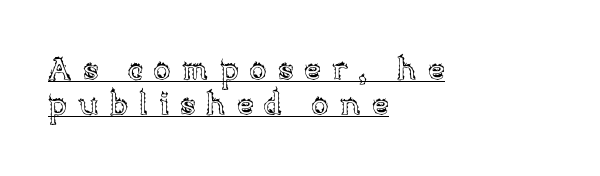
The line-height multiplier appears low, near solid setting. Vertical strokes here are truly vertical. The letters are spread apart with noticeably loose tracking. Character widths vary here, with narrow letters taking less room than wide ones. Does the copy run flush right? No — it runs flush left.
